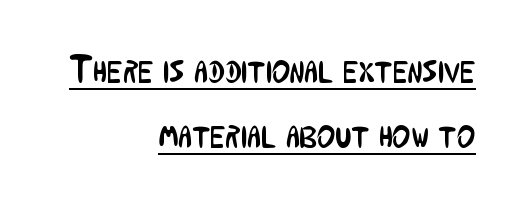
The letters look calm and open, with moderate or lighter stems. Is there any slant? The stems are plumb. Do the characters align in a grid? No, the font is proportional. Every row of glyphs terminates at an identical x-position on the right. The space between consecutive lines is moderate. The typesetter has applied underlining to the passage shown.
